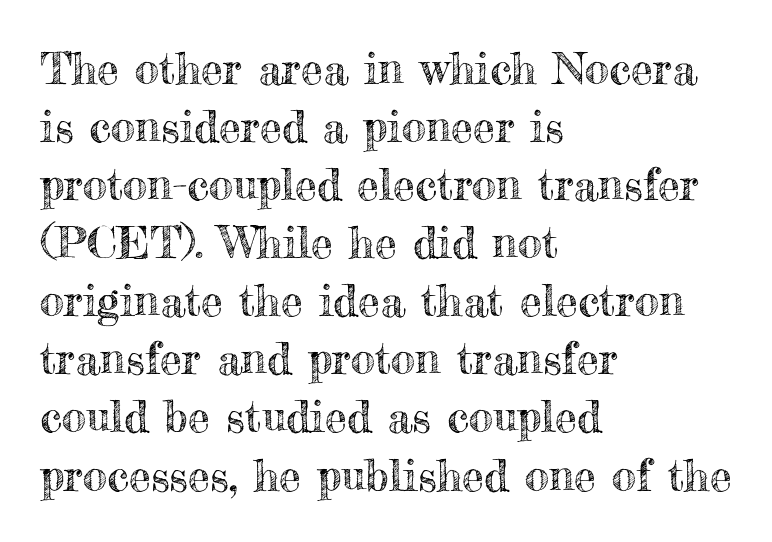
The image shows 44 px text type, upright; set left-aligned, normal line spacing (1.32x), normal letter spacing, not underlined; a small x-height.
